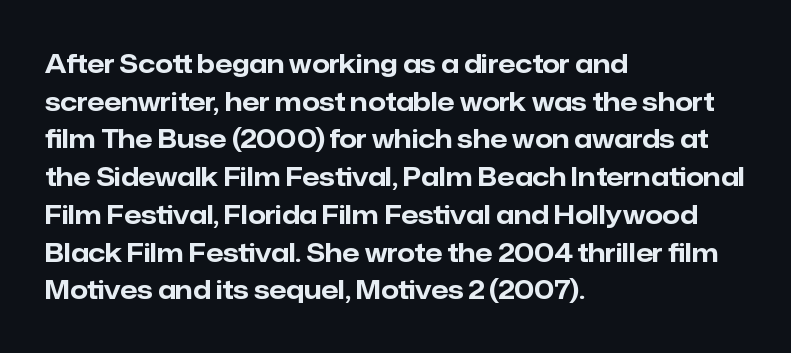
Students, note that the glyphs here touch the page at normal intervals. The vertical gap from one line to the next is medium. The lettering stays uniformly vertical, giving the passage a roman look. The lines are quadded left. Heft: maximum for text — a bold. Type without underlining.
